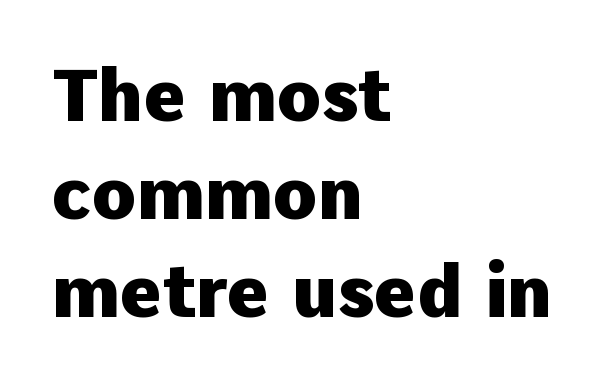
The image shows 72 px heavy sans-serif type, upright; set left-aligned, normal line spacing (1.36x), normal letter spacing, not underlined; low stroke contrast and a medium x-height.
